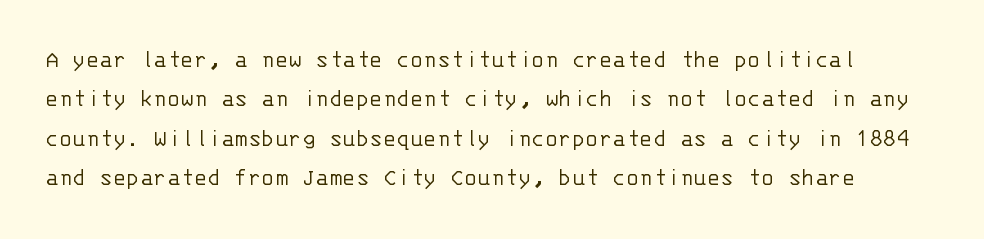
Observe the ordinary spacing: letters are neighbours, not strangers. Unlike italic type, these characters show no tilt at all. Words float on clear page, feet unadorned. Regular leading. Weight: regular or lighter.
